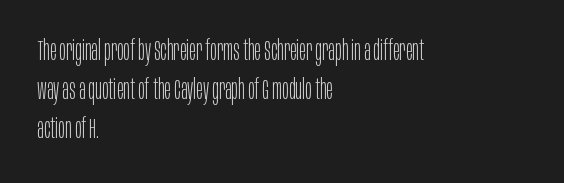
Q: Is the text bold? A: No.
Q: Is the text italic (slanted)? A: No, it is upright.
Q: Is the typeface a serif or a sans-serif typeface? A: Sans-serif.
Q: Is the text underlined? A: No.
Q: How is the paragraph aligned? A: Left-aligned.
Q: Is the spacing between letters normal or unusually wide? A: Normal.
Q: Is the spacing between lines tight, normal or loose? A: Normal.
Q: Width (condensed, normal, or wide)? A: Condensed.
Q: Stroke contrast? A: Low.
Q: x-height? A: Large.
Q: Monospaced? A: No.
